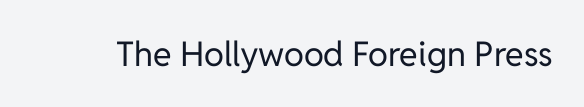
Q: Is the text bold? A: No.
Q: Is the text italic (slanted)? A: No, it is upright.
Q: Is the typeface a serif or a sans-serif typeface? A: Sans-serif.
Q: Is the text underlined? A: No.
Q: Is the spacing between letters normal or unusually wide? A: Normal.
Q: Width (condensed, normal, or wide)? A: Normal.
Q: Stroke contrast? A: Low.
Q: x-height? A: Medium.
Q: Monospaced? A: No.
